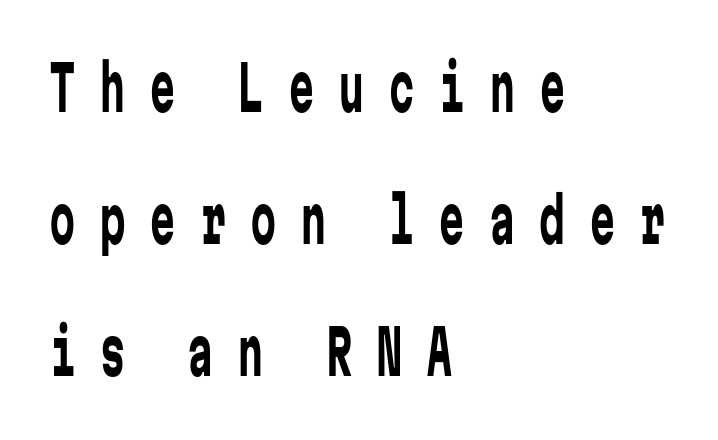
If you drew a line through each stem, it would be perfectly vertical. This sample uses expanded letter spacing, leaving extra air between glyphs. The designer went with a sans here, leaving each stem footless. Spacing verdict: monospaced, one width for all characters. One-word summary of the alignment: left.
